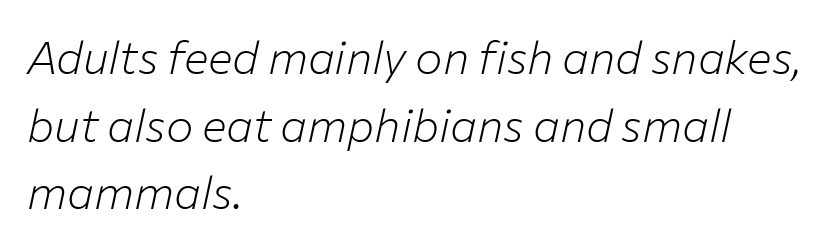
{"italic": "yes", "lean": "right", "slant_degrees": 12, "bold": "no", "weight": "light", "width": "normal", "stroke_contrast": "low", "x_height": "medium", "monospaced": "no", "underline": "no", "align": "left", "line_spacing": "normal", "line_spacing_ratio": 1.47, "letter_spacing": "normal", "letter_spacing_em": 0.0, "glyph_px": 46}
